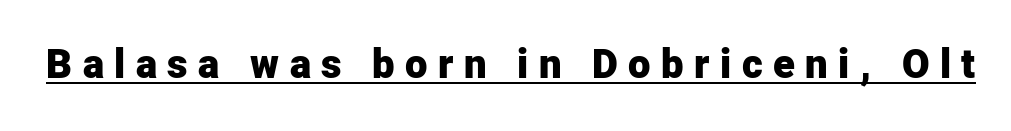
Unlike a traditional serif, this face leaves its strokes unadorned. Heavy-handed strokes throughout: this text is bold. Italic? Not at all — the glyphs are vertical. This sample uses expanded letter spacing, leaving extra air between glyphs.
